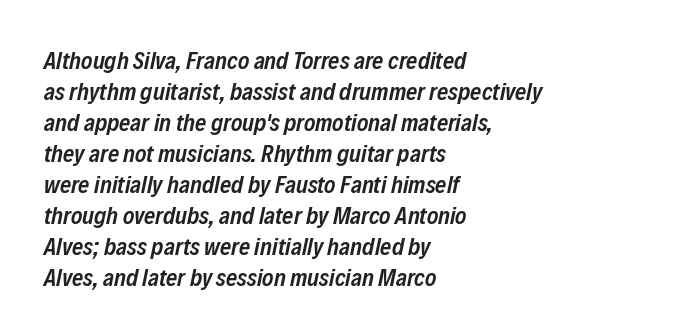
Q: Is the text bold? A: Semi-bold.
Q: Is the text italic (slanted)? A: Yes, it leans right by about 12 degrees.
Q: Is the text underlined? A: No.
Q: How is the paragraph aligned? A: Left-aligned.
Q: Is the spacing between letters normal or unusually wide? A: Normal.
Q: Is the spacing between lines tight, normal or loose? A: Normal.
